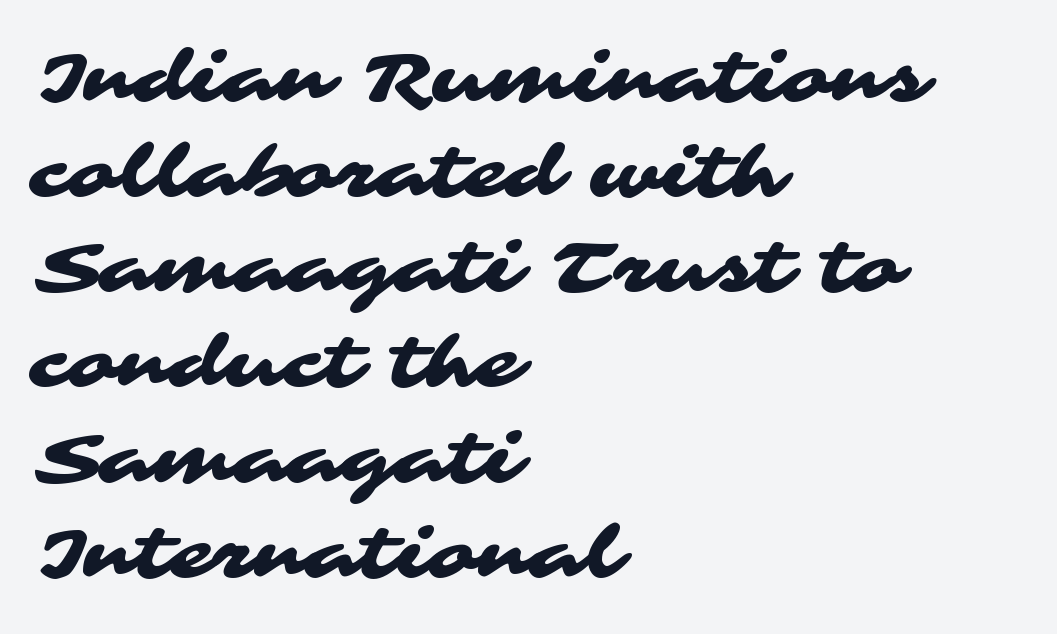
Q: Is the typeface a serif or a sans-serif typeface? A: Sans-serif.
Q: Is the text underlined? A: No.
Q: How is the paragraph aligned? A: Left-aligned.
Q: Is the spacing between letters normal or unusually wide? A: Normal.
Q: Is the spacing between lines tight, normal or loose? A: Normal.
Q: Width (condensed, normal, or wide)? A: Wide.
Q: Stroke contrast? A: Medium.
Q: x-height? A: Medium.
Q: Monospaced? A: No.
